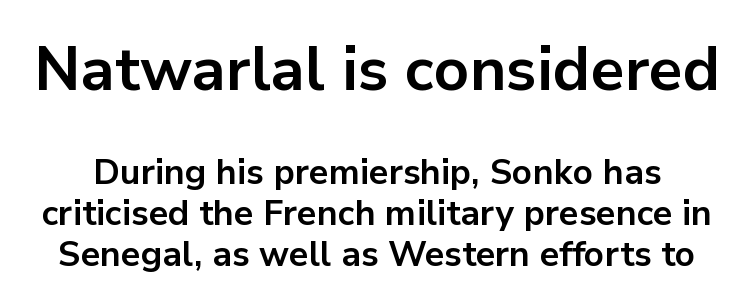
Varying glyph widths throughout — classic text-font behaviour. The sample has been set heavy, in full bold. Block one is the big one; block two sits smaller underneath. Words float on clear page, feet unadorned.
